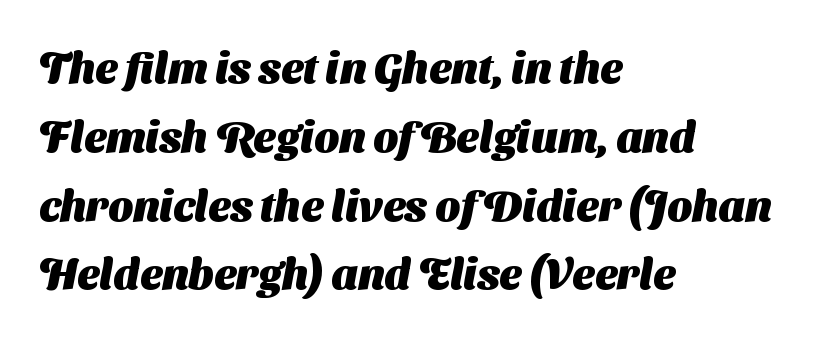
The image shows 43 px heavy sans-serif type; set left-aligned, normal line spacing (1.6x), normal letter spacing, not underlined; medium stroke contrast and a medium x-height.
